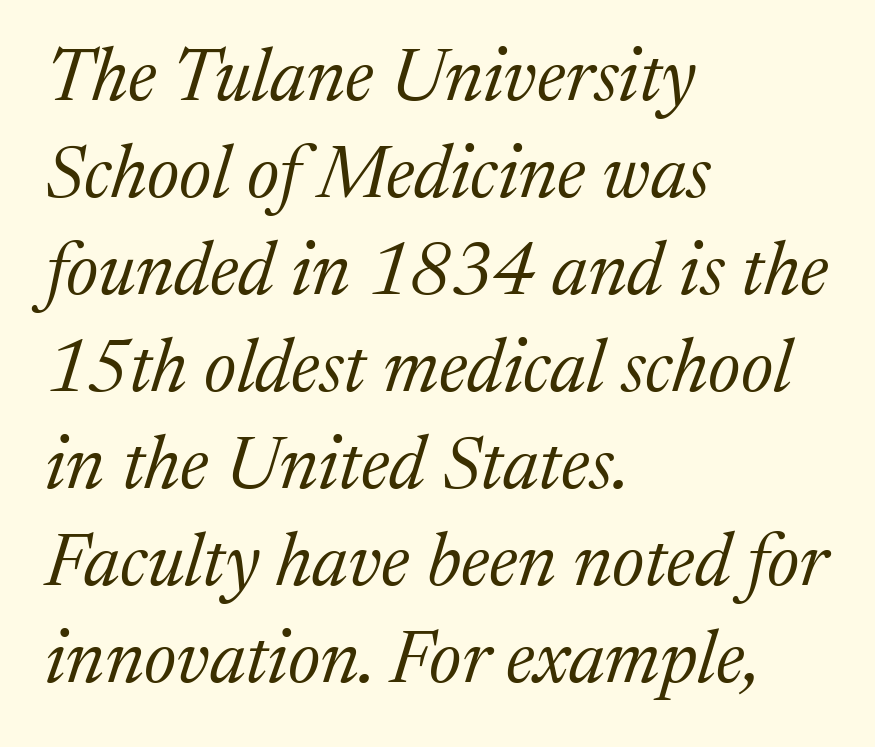
{"serif": "yes", "italic": "yes", "lean": "right", "slant_degrees": 17, "bold": "no", "weight": "regular", "width": "normal", "stroke_contrast": "medium", "x_height": "medium", "monospaced": "no", "underline": "no", "align": "left", "line_spacing": "normal", "line_spacing_ratio": 1.31, "letter_spacing": "normal", "letter_spacing_em": 0.0, "glyph_px": 74}
